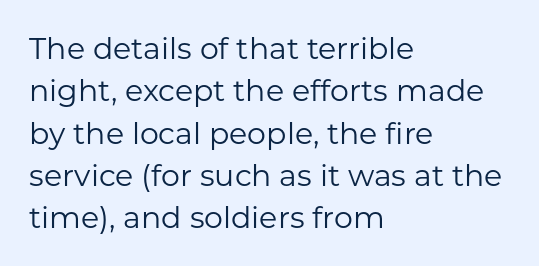
The image shows 30 px regular-weight sans-serif type, upright; set left-aligned, normal line spacing (1.41x), normal letter spacing, not underlined; low stroke contrast and a medium x-height.
